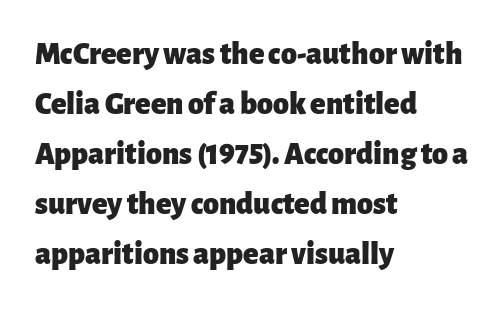
Does the weight exceed regular? Yes, all the way to bold. Each word holds together tightly as a unit, with standard inter-letter gaps. A typesetter would call this proportional, since set widths differ per character. Leftover space on each line is placed entirely after the last word. Does the type have serifs? No, each stem ends abruptly.
